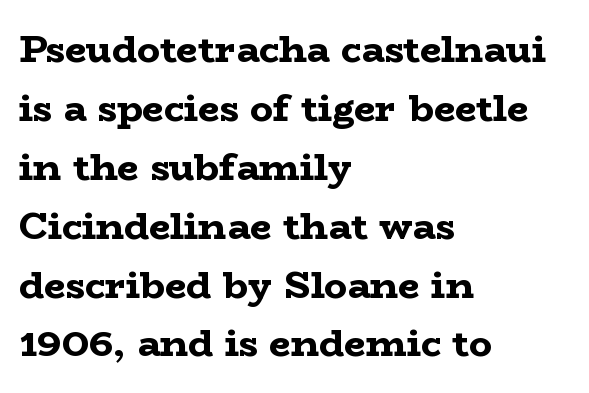
Compared with typical paragraphs, the rows here are spaced about the same. Here the designer chose a conventional face with non-uniform glyph widths. This rendering features lettering with no underline. A classic flush-left, rag-right setting is used for this passage. You can tell it's not italic because the verticals are truly vertical.
